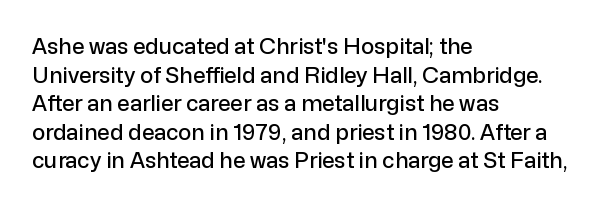
A normal amount of white space separates one row of letters from the next. Unmarked baselines from the first word to the last. These lines were composed using upright roman letters. Compared with typical body copy, the letter spacing here is the same. Line beginnings align vertically; line endings do not.
